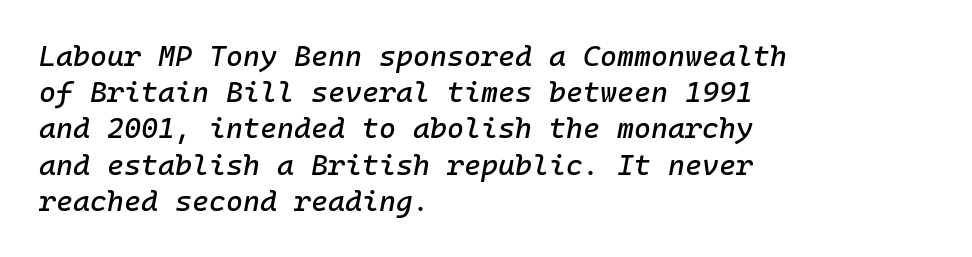
Q: Is the text italic (slanted)? A: Yes, it leans right by about 10 degrees.
Q: Is the text underlined? A: No.
Q: How is the paragraph aligned? A: Left-aligned.
Q: Is the spacing between letters normal or unusually wide? A: Normal.
Q: Is the spacing between lines tight, normal or loose? A: Normal.
Q: Width (condensed, normal, or wide)? A: Normal.
Q: Stroke contrast? A: Low.
Q: x-height? A: Medium.
Q: Monospaced? A: Yes.
